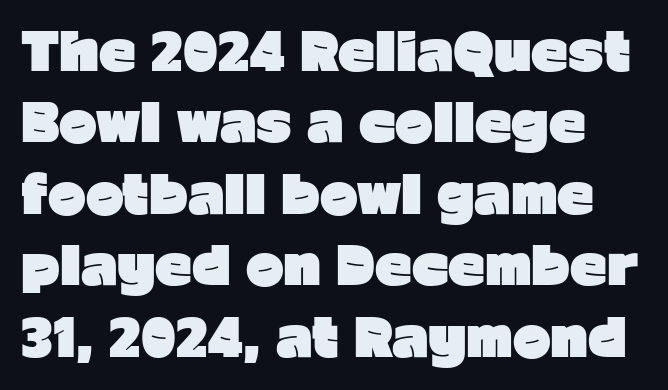
{"serif": "no", "italic": "no", "bold": "yes", "weight": "heavy", "width": "normal", "stroke_contrast": "low", "x_height": "medium", "monospaced": "no", "underline": "no", "line_spacing": "normal", "line_spacing_ratio": 1.4, "letter_spacing": "normal", "letter_spacing_em": 0.0, "glyph_px": 51}
